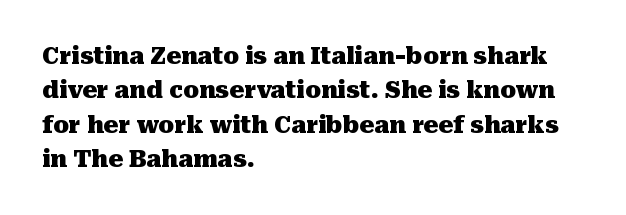
{"italic": "no", "bold": "yes", "underline": "no", "align": "left", "line_spacing": "normal", "line_spacing_ratio": 1.49, "letter_spacing": "normal", "letter_spacing_em": 0.0, "glyph_px": 23}
